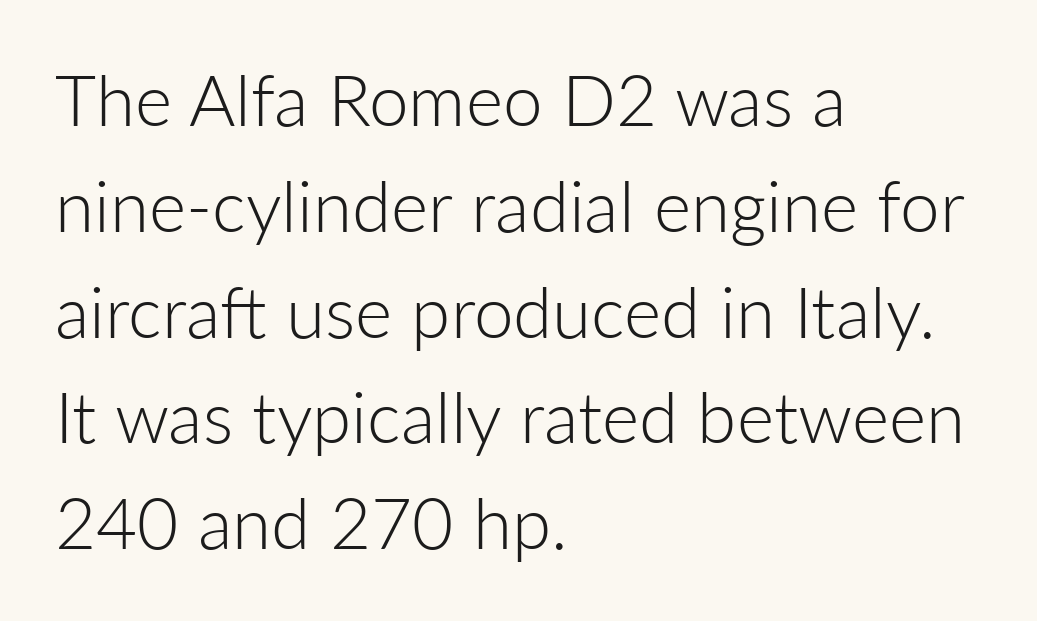
No feet cap the strokes, marking this as sans-serif type. Compared with typical paragraphs, the rows here are spaced about the same. The gaps between neighbouring characters are ordinary and unremarkable. One-word summary of the alignment: left. A typesetter would mark this as roman, not italic.
